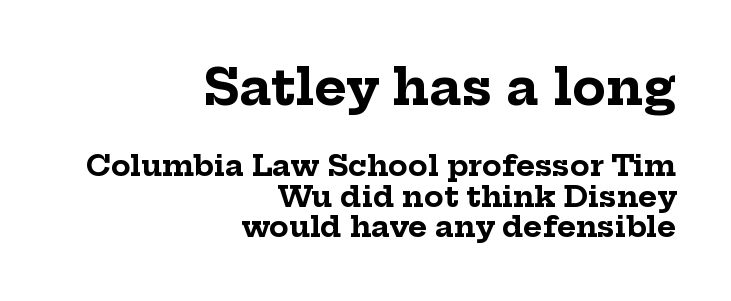
{"serif": "yes", "italic": "no", "bold": "yes", "weight": "bold", "width": "normal", "stroke_contrast": "low", "x_height": "medium", "monospaced": "no", "underline": "no", "align": "right", "line_spacing": "tight", "line_spacing_ratio": 1.05, "letter_spacing": "normal", "letter_spacing_em": 0.0, "larger_block": "first", "size_ratio": 1.72, "glyph_px": 50}
